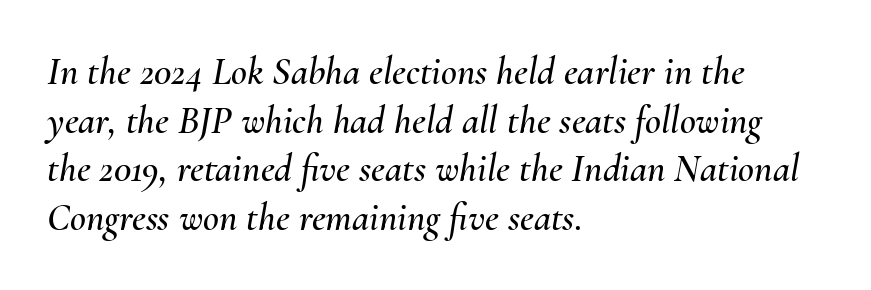
The image shows 39 px text type, italic (leaning right); set left-aligned, normal line spacing (1.25x), normal letter spacing, not underlined; medium stroke contrast and a small x-height.
